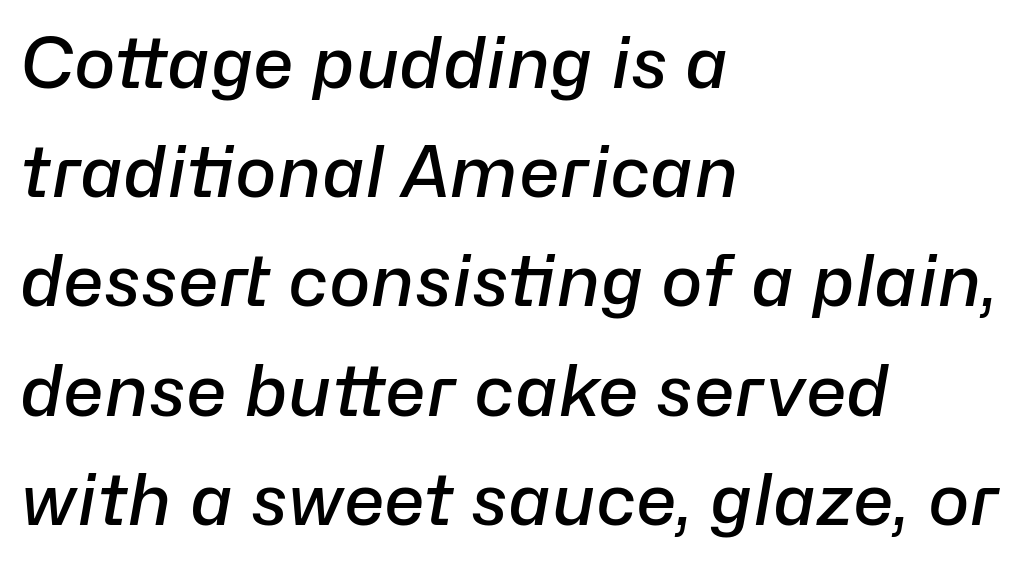
{"italic": "yes", "lean": "right", "slant_degrees": 10, "bold": "semi", "weight": "semibold", "width": "normal", "stroke_contrast": "low", "x_height": "medium", "monospaced": "no", "underline": "no", "align": "left", "line_spacing": "normal", "line_spacing_ratio": 1.56, "letter_spacing": "normal", "letter_spacing_em": 0.0, "glyph_px": 70}
